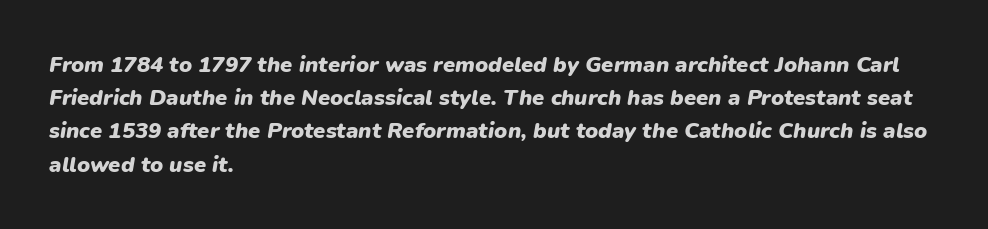
The image shows 22 px bold type, italic (leaning right); set left-aligned, normal line spacing (1.51x), normal letter spacing, not underlined.
